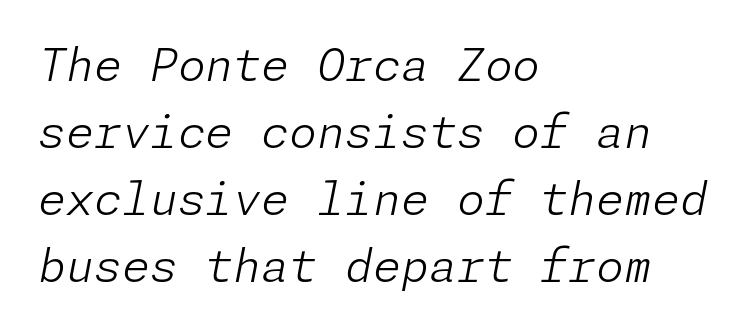
{"italic": "yes", "lean": "right", "slant_degrees": 11, "bold": "no", "weight": "light", "width": "normal", "stroke_contrast": "low", "x_height": "medium", "underline": "no", "align": "left", "line_spacing": "normal", "line_spacing_ratio": 1.49, "letter_spacing": "normal", "letter_spacing_em": 0.0, "glyph_px": 45}
